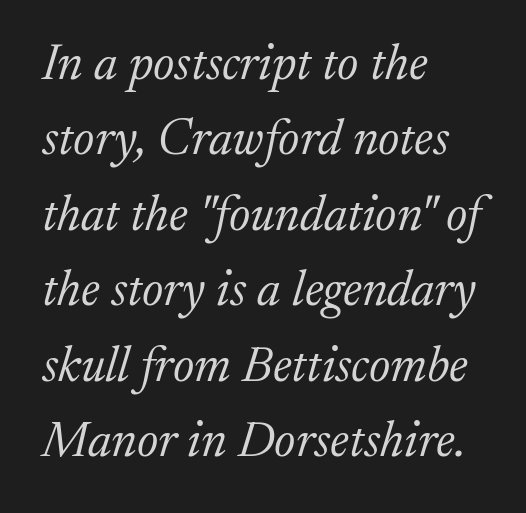
The image shows 50 px light serif type, italic (leaning right); set left-aligned, normal line spacing (1.51x), normal letter spacing, not underlined; low stroke contrast and a medium x-height.
